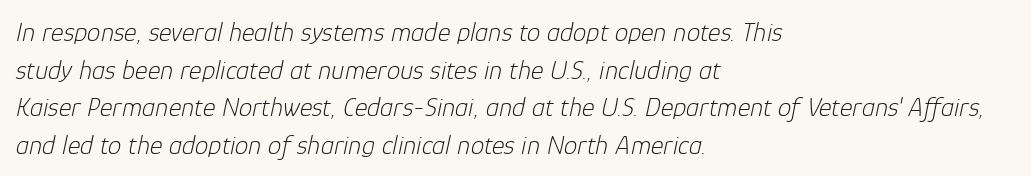
Q: Is the text bold? A: No.
Q: Is the text italic (slanted)? A: Yes, it leans right by about 12 degrees.
Q: Is the text underlined? A: No.
Q: How is the paragraph aligned? A: Left-aligned.
Q: Is the spacing between letters normal or unusually wide? A: Normal.
Q: Is the spacing between lines tight, normal or loose? A: Normal.
